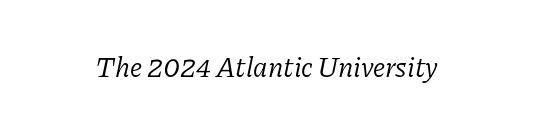
Q: Is the text bold? A: No.
Q: Is the text italic (slanted)? A: Yes, it leans right by about 11 degrees.
Q: Is the typeface a serif or a sans-serif typeface? A: Serif.
Q: Is the text underlined? A: No.
Q: Is the spacing between letters normal or unusually wide? A: Normal.
Q: Width (condensed, normal, or wide)? A: Normal.
Q: Stroke contrast? A: Low.
Q: x-height? A: Medium.
Q: Monospaced? A: No.
